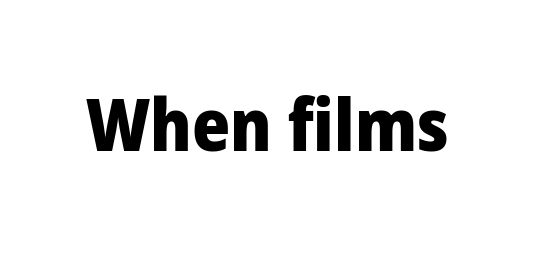
The image shows 73 px heavy sans-serif type, upright; set normal letter spacing, not underlined; low stroke contrast and a medium x-height.
